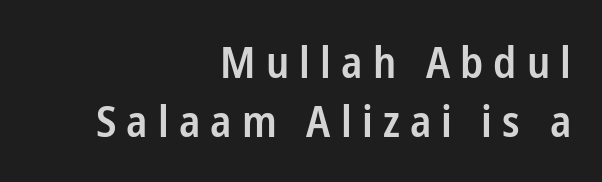
The baseline area is clear. Do the characters align in a grid? No, the font is proportional. These lines sit exactly where default settings would place them. Compared with typical body copy, the letter spacing here is much looser.
